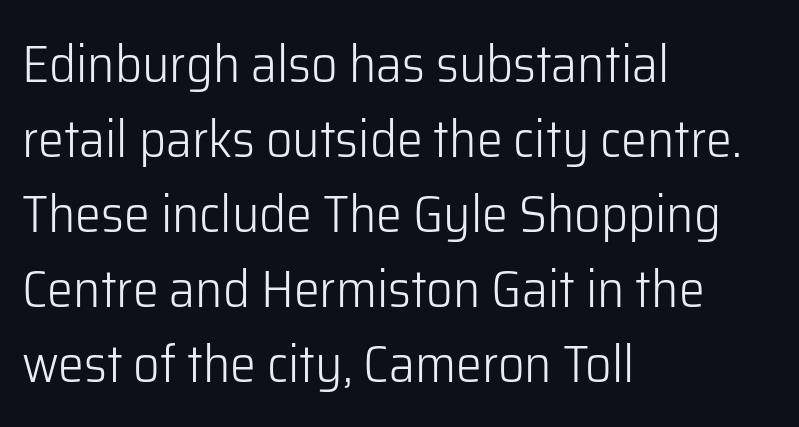
The image shows 52 px light sans-serif type, upright; set left-aligned, normal line spacing (1.44x), normal letter spacing, not underlined; low stroke contrast and a medium x-height.
